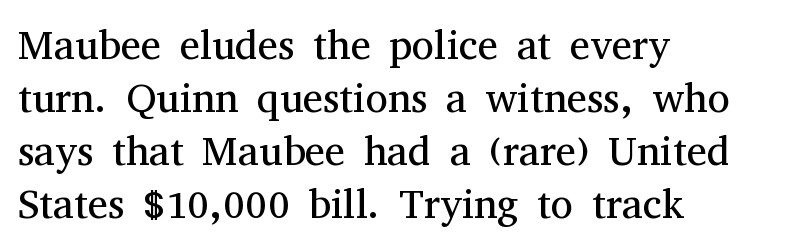
The image shows 41 px regular-weight serif type, upright; set left-aligned, normal line spacing (1.29x), normal letter spacing, not underlined; medium stroke contrast and a medium x-height.
